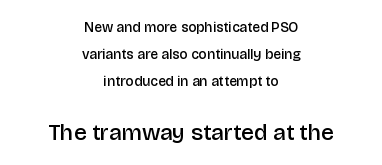
{"italic": "no", "bold": "semi", "underline": "no", "align": "center", "line_spacing": "loose", "line_spacing_ratio": 1.94, "letter_spacing": "normal", "letter_spacing_em": 0.0, "larger_block": "second", "size_ratio": 1.64, "glyph_px": 23}
